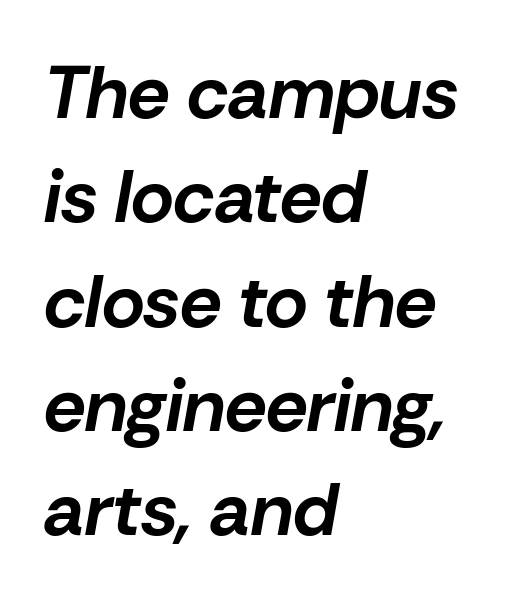
{"italic": "yes", "lean": "right", "slant_degrees": 10, "bold": "yes", "weight": "bold", "width": "normal", "stroke_contrast": "low", "x_height": "medium", "monospaced": "no", "underline": "no", "align": "left", "line_spacing": "normal", "line_spacing_ratio": 1.41, "letter_spacing": "normal", "letter_spacing_em": 0.0, "glyph_px": 74}
